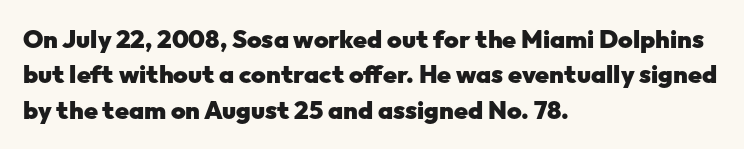
The image shows 25 px bold type, upright; set left-aligned, normal line spacing (1.42x), normal letter spacing, not underlined.
